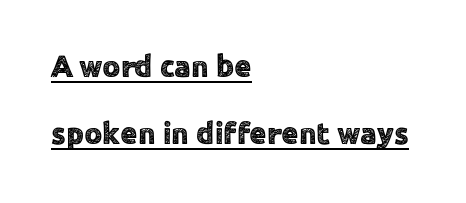
Q: Is the text italic (slanted)? A: No, it is upright.
Q: Is the typeface a serif or a sans-serif typeface? A: Sans-serif.
Q: Is the text underlined? A: Yes.
Q: How is the paragraph aligned? A: Left-aligned.
Q: Is the spacing between letters normal or unusually wide? A: Normal.
Q: Is the spacing between lines tight, normal or loose? A: Loose.
Q: Width (condensed, normal, or wide)? A: Normal.
Q: x-height? A: Medium.
Q: Monospaced? A: No.
